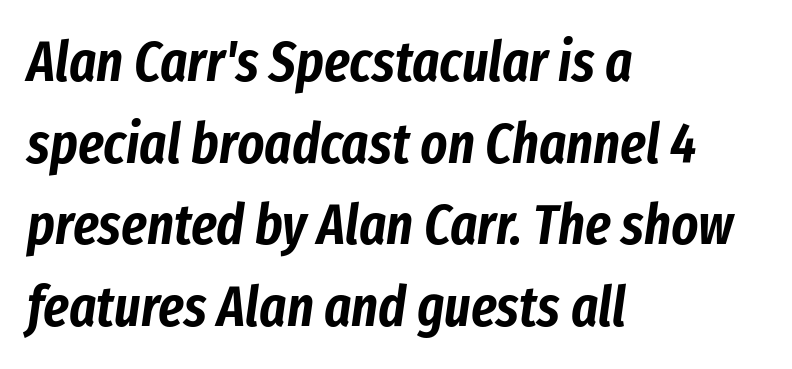
The tracking reads as untouched default to a designer's eye. Honestly, there is no underline to notice here at all. The lines sit at an ordinary, default distance from one another. A typesetter would call this proportional, since set widths differ per character.
